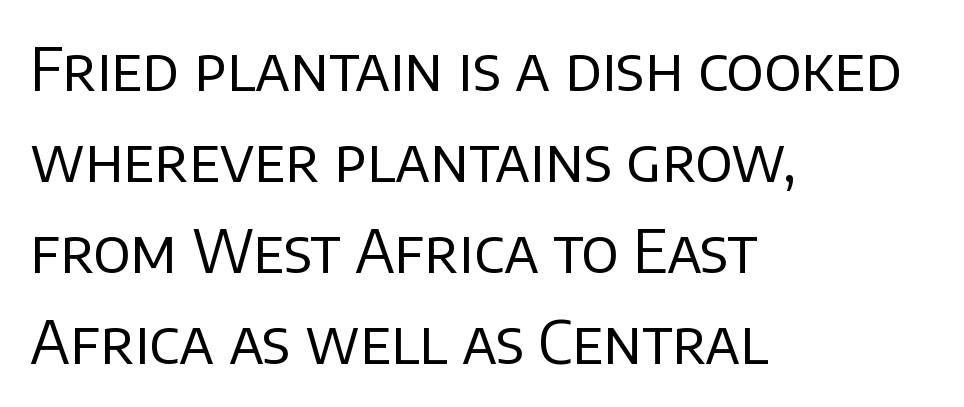
The image shows 59 px regular-weight sans-serif type, upright; set left-aligned, normal line spacing (1.54x), normal letter spacing, not underlined; low stroke contrast and a large x-height.
